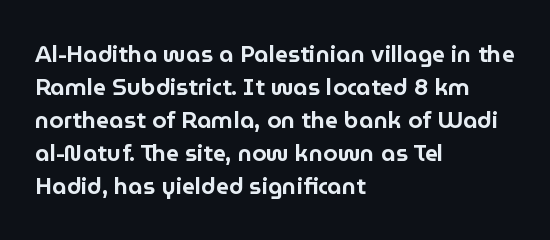
Plain, unruled lines of type. Letter spacing: default. Quick note: interline space is typical. Does the lettering tilt? It doesn't — this is upright. One-word summary of the alignment: left.
